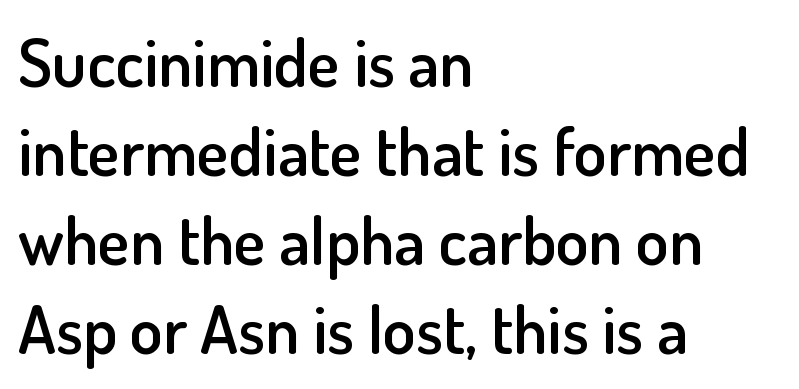
A roman cut, with each character standing at attention. Typographically, this falls in the sans-serif category. How are the letters spaced? Ordinarily, with no added tracking. This rendering features lettering with no underline. The strokes are fattened partway — semibold, not bold. Think of a printed novel: that variable character pitch is what you see here.
